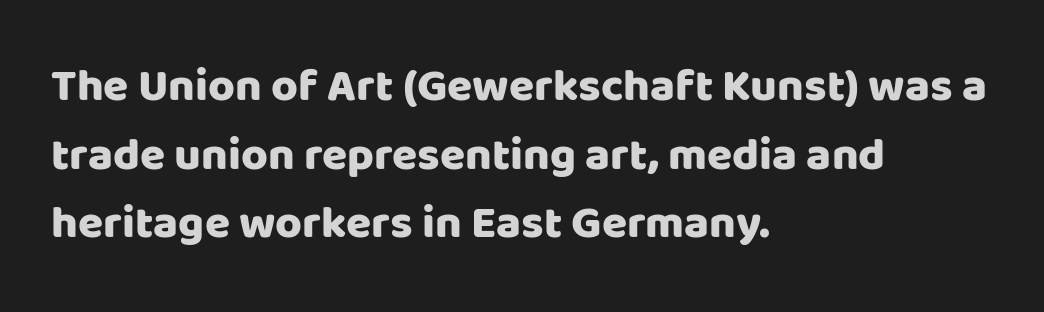
{"serif": "no", "italic": "no", "width": "normal", "stroke_contrast": "low", "x_height": "large", "monospaced": "no", "underline": "no", "align": "left", "line_spacing": "normal", "line_spacing_ratio": 1.49, "letter_spacing": "normal", "letter_spacing_em": 0.0, "glyph_px": 46}
